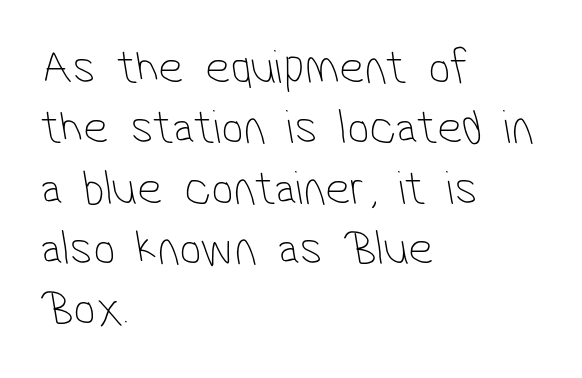
The image shows 49 px thin, condensed sans-serif type; set left-aligned, line spacing 1.23x, normal letter spacing, not underlined; low stroke contrast and a medium x-height.
